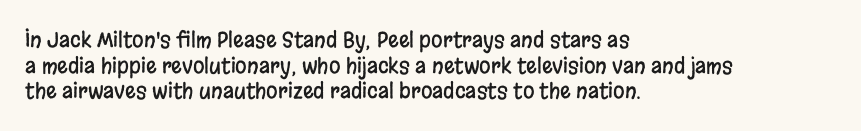
Line beginnings align vertically; line endings do not. Posture: vertical. A typesetter would call this zero additional tracking. The baseline area is clear.
